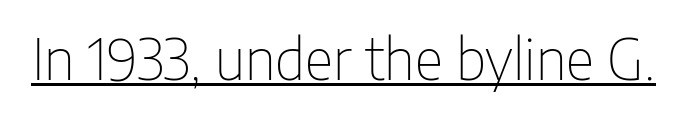
Q: Is the text bold? A: No.
Q: Is the text italic (slanted)? A: No, it is upright.
Q: Is the typeface a serif or a sans-serif typeface? A: Sans-serif.
Q: Is the text underlined? A: Yes.
Q: Is the spacing between letters normal or unusually wide? A: Normal.
Q: Width (condensed, normal, or wide)? A: Condensed.
Q: Stroke contrast? A: Low.
Q: x-height? A: Medium.
Q: Monospaced? A: No.
